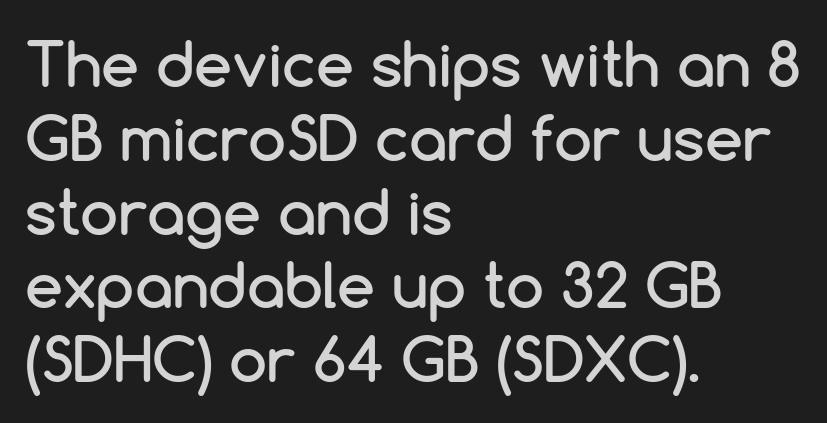
Caption: multi-line text, flush left, ragged right. This sample uses a sans-serif face. The glyphs are unaccompanied by any horizontal stroke below them. Standard letterfit; no display-style spreading of the glyphs.
